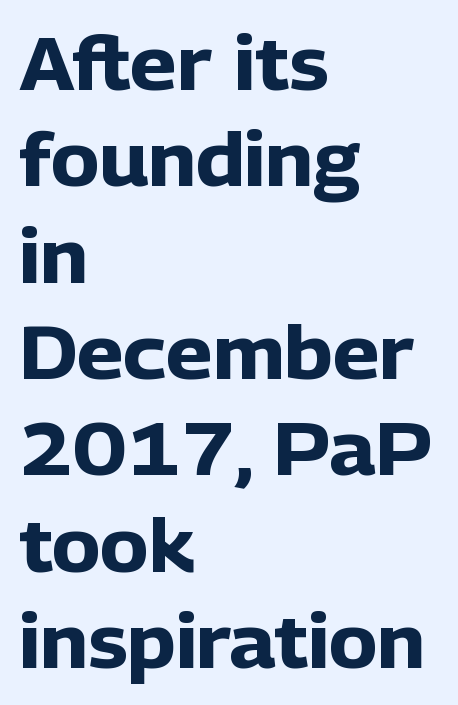
There is no visible air inserted between adjacent glyphs. The face used here is proportionally spaced, like ordinary book or web type. Type style note: lacks serifs. Posture: vertical. The space directly below the letters is spotless.
